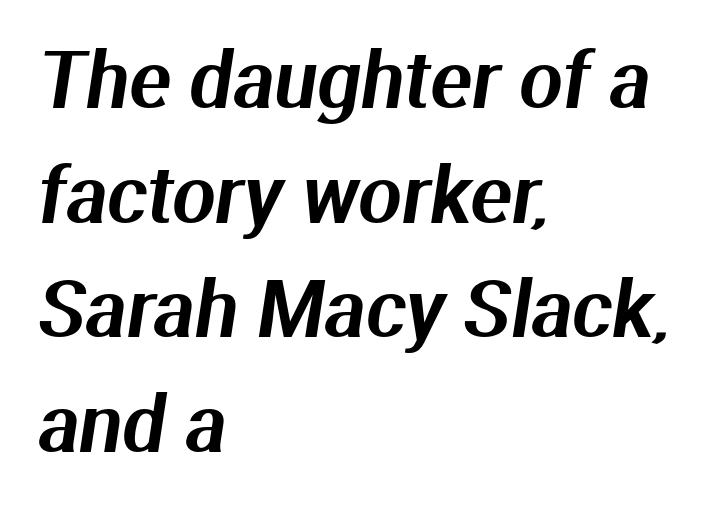
The image shows 77 px sans-serif type; set left-aligned, normal line spacing (1.49x), normal letter spacing, not underlined; medium stroke contrast and a medium x-height.
